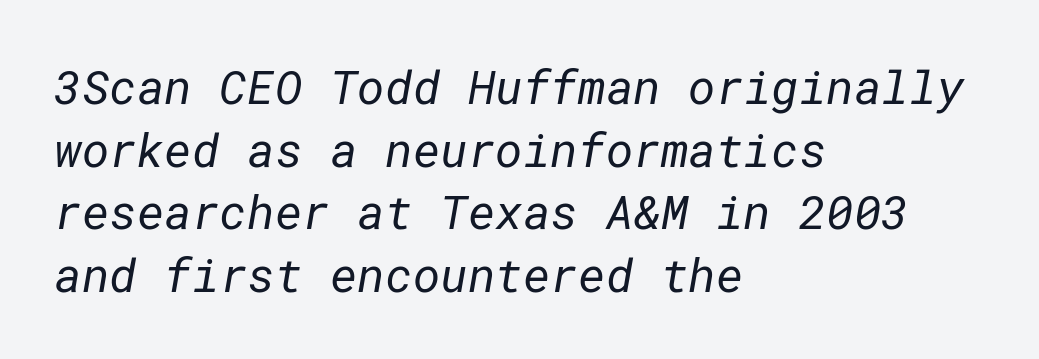
The lines are quadded left. Serifs: no, the terminals of the letterforms are clean. The passage shown stacks its lines at a standard gap. The passage shown has conventional tracking throughout.
